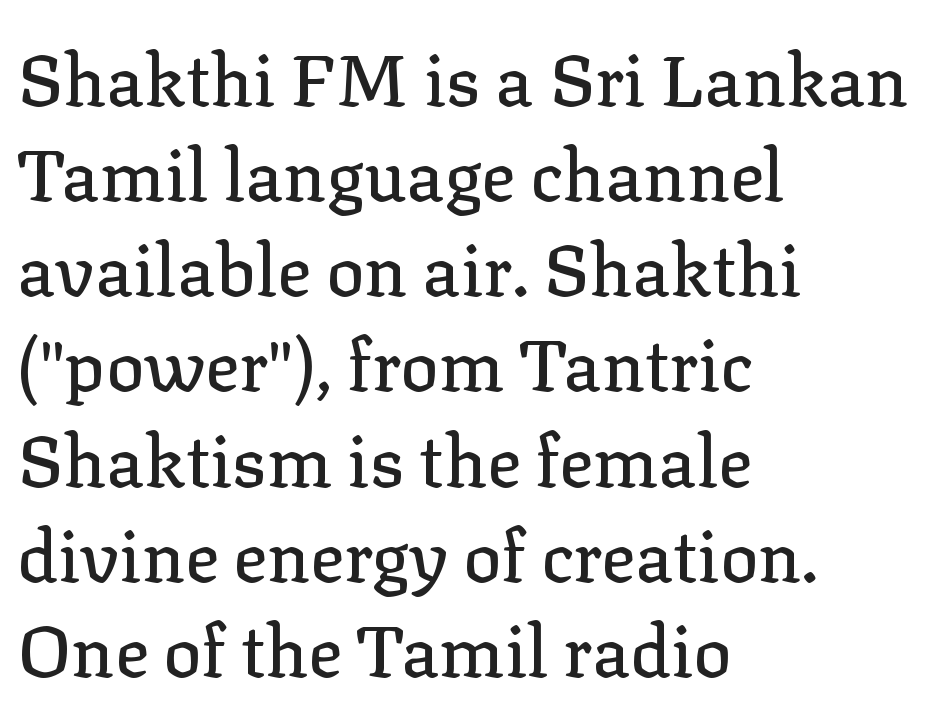
The image shows 71 px serif type, upright; set left-aligned, normal line spacing (1.34x), normal letter spacing, not underlined; low stroke contrast and a medium x-height.
